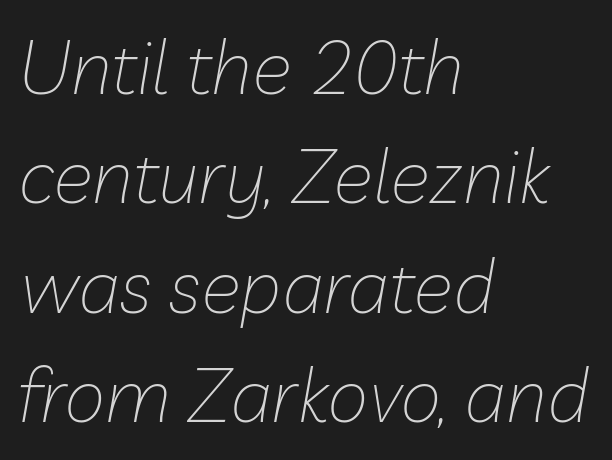
{"italic": "yes", "lean": "right", "slant_degrees": 10, "bold": "no", "weight": "thin", "width": "normal", "stroke_contrast": "low", "x_height": "medium", "monospaced": "no", "underline": "no", "align": "left", "line_spacing": "normal", "line_spacing_ratio": 1.46, "letter_spacing": "normal", "letter_spacing_em": 0.0, "glyph_px": 75}
